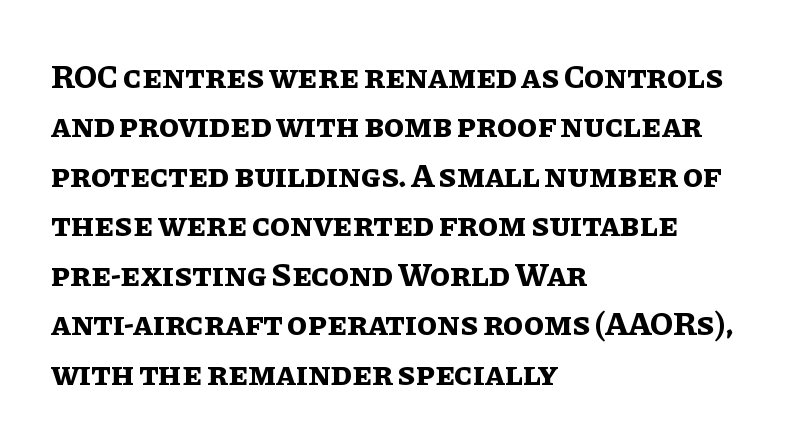
The image shows 33 px bold type, upright; set left-aligned, normal line spacing (1.5x), normal letter spacing, not underlined; low stroke contrast and a large x-height.
